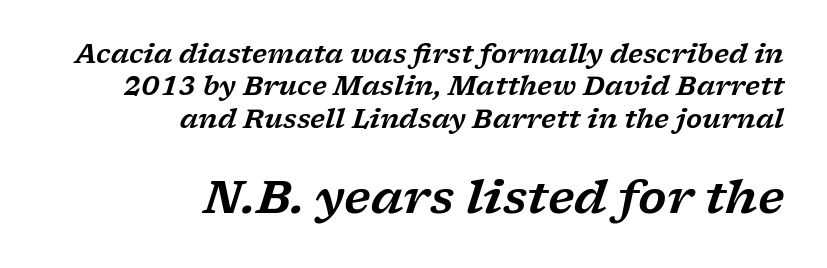
Larger block? The one below; the one above is distinctly smaller. The line-height multiplier appears to be the usual default. Short and long lines alike share a common ending point at right. There is no visible air inserted between adjacent glyphs. The words here are not underlined. These lines are rendered in a variable-pitch font.
